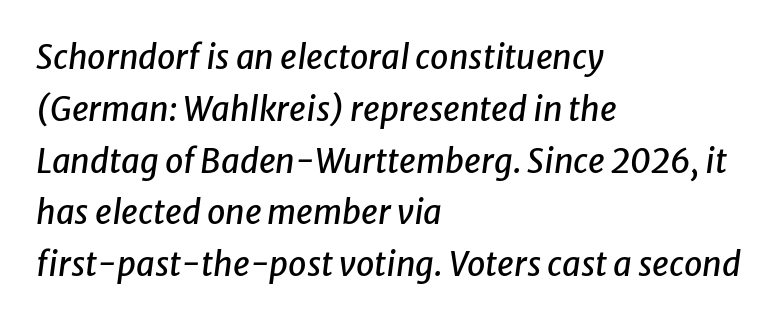
The image shows 33 px text type, italic (leaning right); set left-aligned, normal line spacing (1.57x), normal letter spacing, not underlined; low stroke contrast and a medium x-height.
